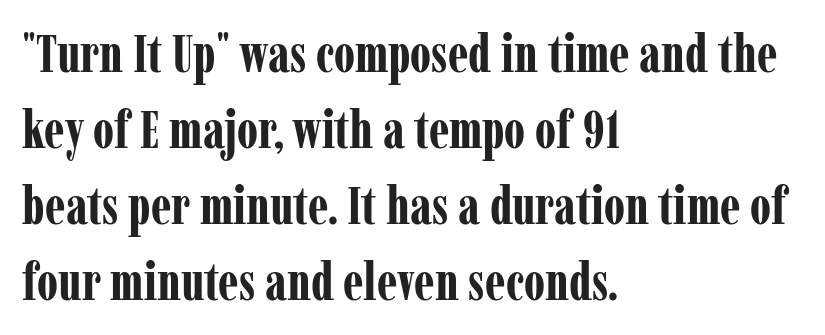
The image shows 52 px bold, condensed serif type, upright; set left-aligned, normal line spacing (1.46x), normal letter spacing, not underlined; low stroke contrast and a medium x-height.
